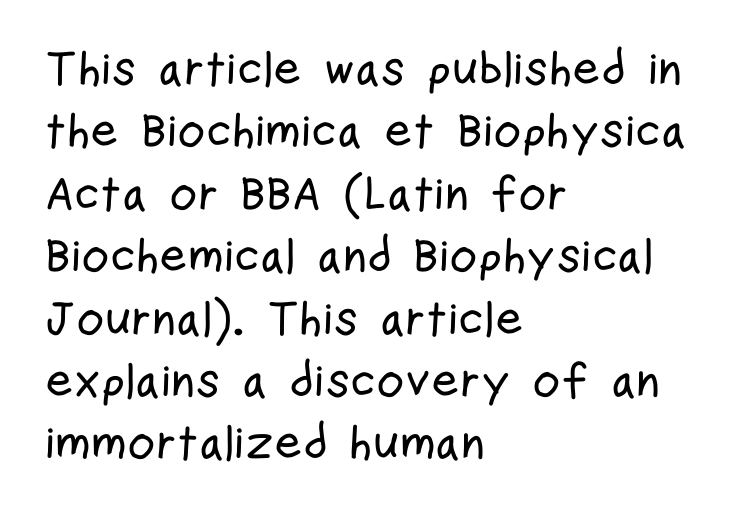
The type family on display is of the sans-serif kind. Each row of text sits above clean, open space. Posture: vertical. Default kerning and tracking; the words read as compact shapes.
